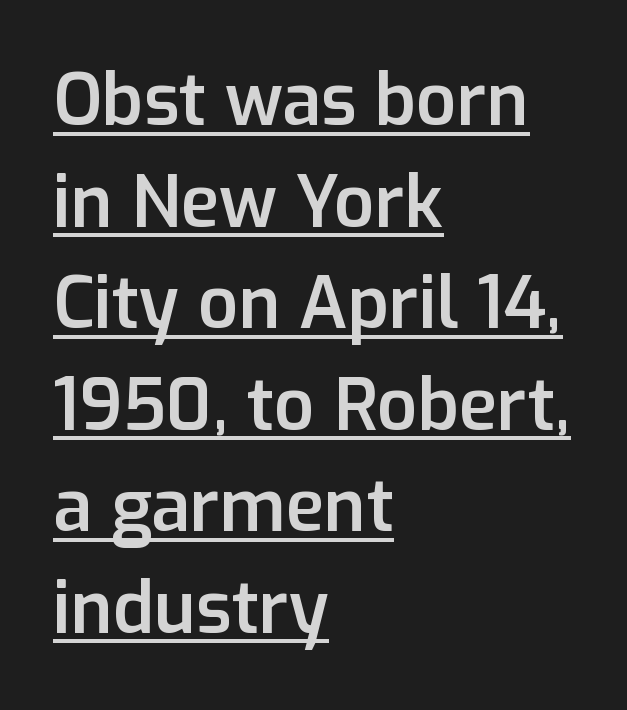
{"serif": "no", "italic": "no", "bold": "semi", "weight": "semibold", "width": "normal", "stroke_contrast": "low", "x_height": "medium", "monospaced": "no", "underline": "yes", "align": "left", "line_spacing": "normal", "line_spacing_ratio": 1.43, "letter_spacing": "normal", "letter_spacing_em": 0.0, "glyph_px": 71}
